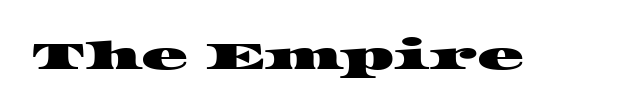
The image shows 39 px wide serif type; set normal letter spacing, not underlined; high stroke contrast and a large x-height.
